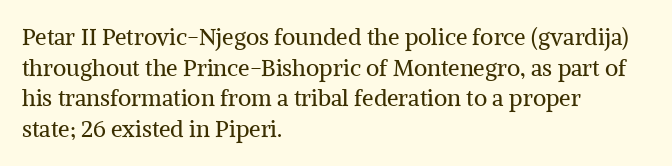
{"italic": "no", "bold": "no", "underline": "no", "align": "left", "line_spacing": "normal", "line_spacing_ratio": 1.33, "letter_spacing": "normal", "letter_spacing_em": 0.0, "glyph_px": 23}
